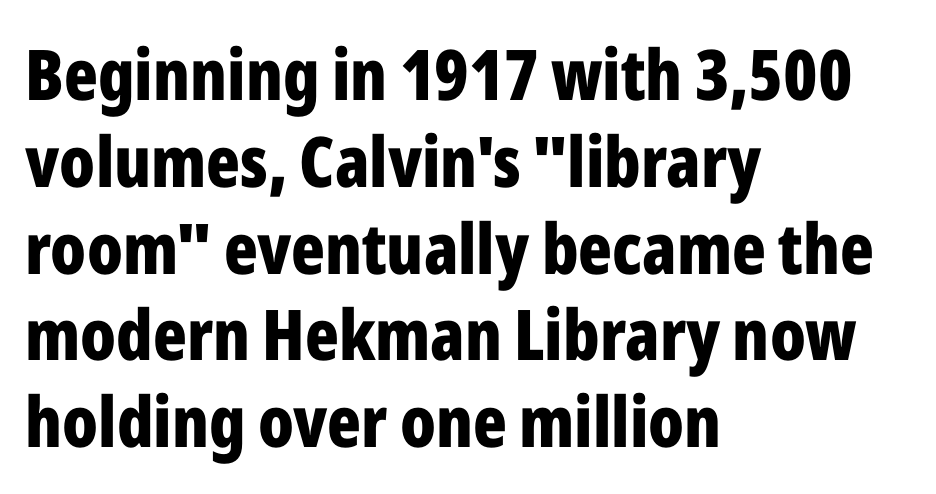
This is the regular roman posture of the typeface. Default kerning and tracking; the words read as compact shapes. The face used here is proportionally spaced, like ordinary book or web type. These lines are set flush left with a ragged right edge.
